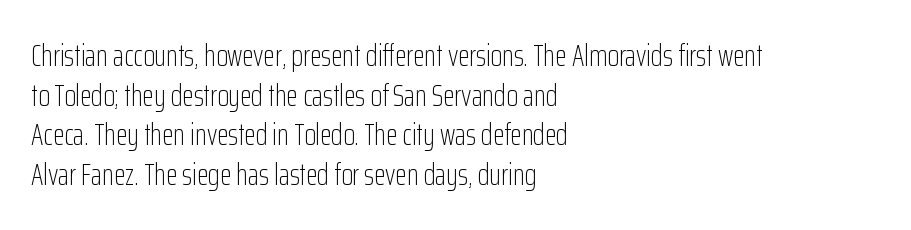
{"serif": "no", "italic": "no", "bold": "no", "weight": "light", "width": "condensed", "stroke_contrast": "low", "x_height": "medium", "monospaced": "no", "underline": "no", "align": "left", "line_spacing": "normal", "line_spacing_ratio": 1.32, "letter_spacing": "normal", "letter_spacing_em": 0.0, "glyph_px": 30}
